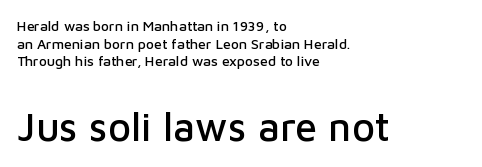
{"serif": "no", "italic": "no", "width": "normal", "stroke_contrast": "low", "x_height": "medium", "monospaced": "no", "underline": "no", "align": "left", "line_spacing": "normal", "line_spacing_ratio": 1.26, "letter_spacing": "normal", "letter_spacing_em": 0.0, "larger_block": "second", "size_ratio": 2.86, "glyph_px": 40}
